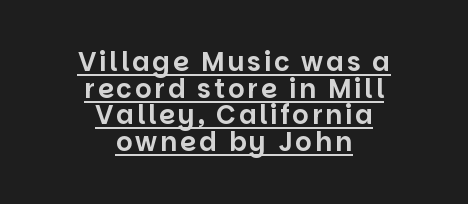
Baseline-to-baseline distance is barely more than the letter height. The sample's only ornament is a line tracing under the words. In CSS terms this would be text-align: center. When letters stand straight like this, we call the style roman or upright.
